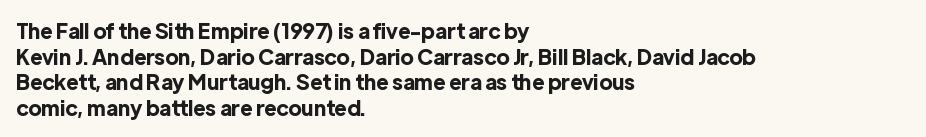
Q: Is the text bold? A: Yes.
Q: Is the text italic (slanted)? A: No, it is upright.
Q: Is the text underlined? A: No.
Q: How is the paragraph aligned? A: Left-aligned.
Q: Is the spacing between letters normal or unusually wide? A: Normal.
